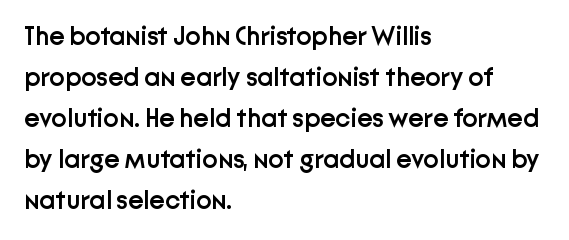
Q: Is the text bold? A: Semi-bold.
Q: Is the text italic (slanted)? A: No, it is upright.
Q: Is the text underlined? A: No.
Q: How is the paragraph aligned? A: Left-aligned.
Q: Is the spacing between letters normal or unusually wide? A: Normal.
Q: Is the spacing between lines tight, normal or loose? A: Normal.
